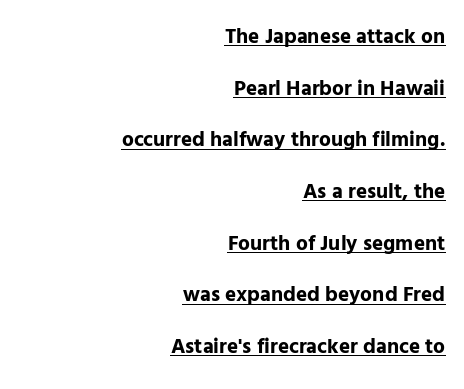
The image shows 21 px bold type, upright; set right-aligned, loose line spacing (2.46x), normal letter spacing, underlined.
